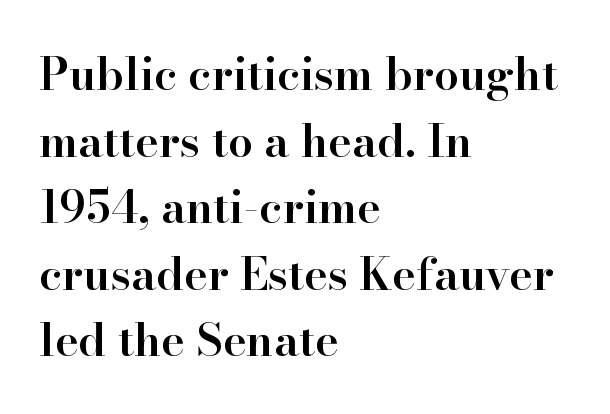
The image shows 45 px semibold serif type, upright; set left-aligned, normal line spacing (1.48x), normal letter spacing, not underlined; high stroke contrast and a small x-height.
